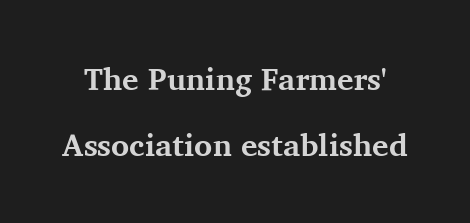
The image shows 31 px bold serif type, upright; set loose line spacing (2.13x), normal letter spacing, not underlined; medium stroke contrast and a medium x-height.
